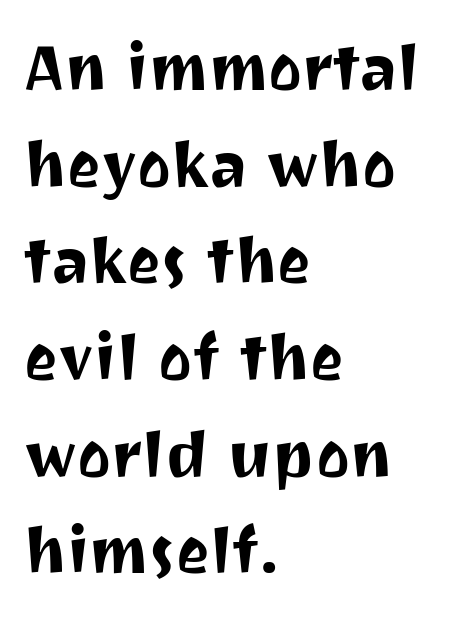
{"serif": "no", "italic": "no", "width": "normal", "stroke_contrast": "medium", "x_height": "medium", "monospaced": "no", "underline": "no", "align": "left", "line_spacing": "normal", "line_spacing_ratio": 1.51, "letter_spacing": "normal", "letter_spacing_em": 0.0, "glyph_px": 64}
